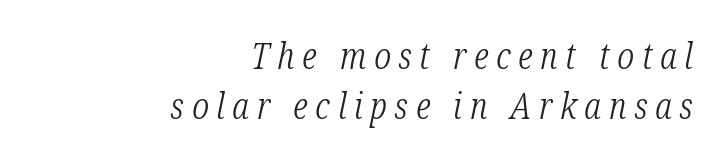
Q: Is the text bold? A: No.
Q: Is the text italic (slanted)? A: Yes, it leans right by about 12 degrees.
Q: Is the typeface a serif or a sans-serif typeface? A: Serif.
Q: Is the text underlined? A: No.
Q: How is the paragraph aligned? A: Right-aligned.
Q: Is the spacing between letters normal or unusually wide? A: Unusually wide.
Q: Is the spacing between lines tight, normal or loose? A: Normal.
Q: Width (condensed, normal, or wide)? A: Condensed.
Q: Stroke contrast? A: Low.
Q: x-height? A: Medium.
Q: Monospaced? A: No.
